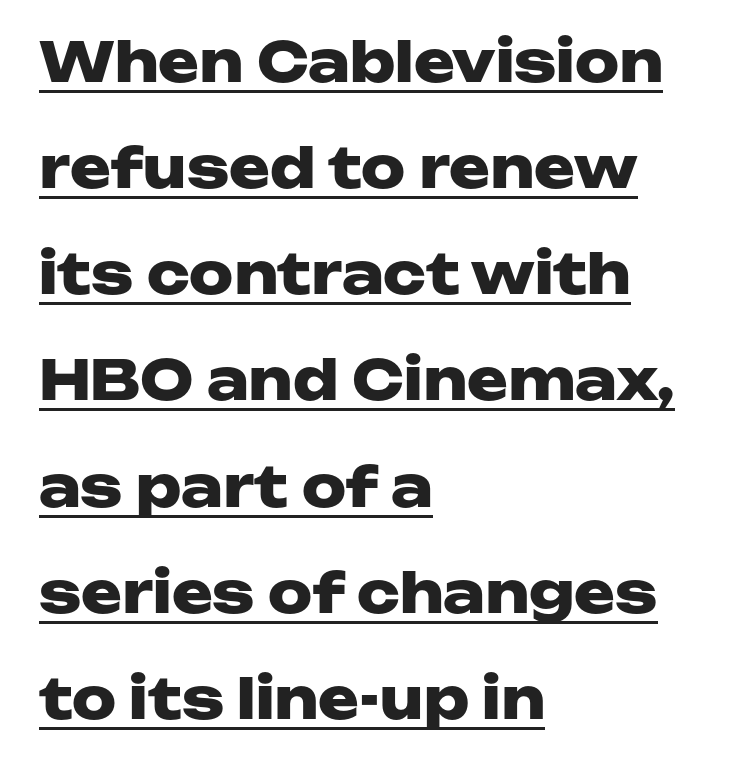
The line texture is even and compact thanks to regular tracking. The passage shown is typed in a proportional face where columns would drift. This rendering uses left alignment, leaving the right contour irregular. Students, this is bold: see how much ink each stroke carries. The rendering uses the underline text-decoration. You could fit nearly another row in the gap between these rows.
